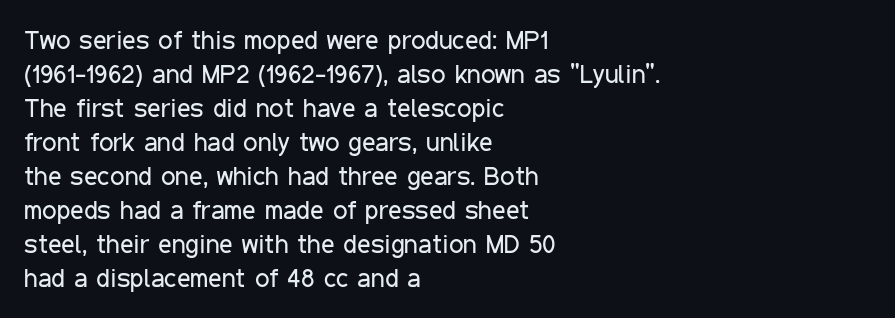
{"italic": "no", "bold": "no", "underline": "no", "align": "left", "line_spacing": "normal", "line_spacing_ratio": 1.31, "letter_spacing": "normal", "letter_spacing_em": 0.0, "glyph_px": 26}
